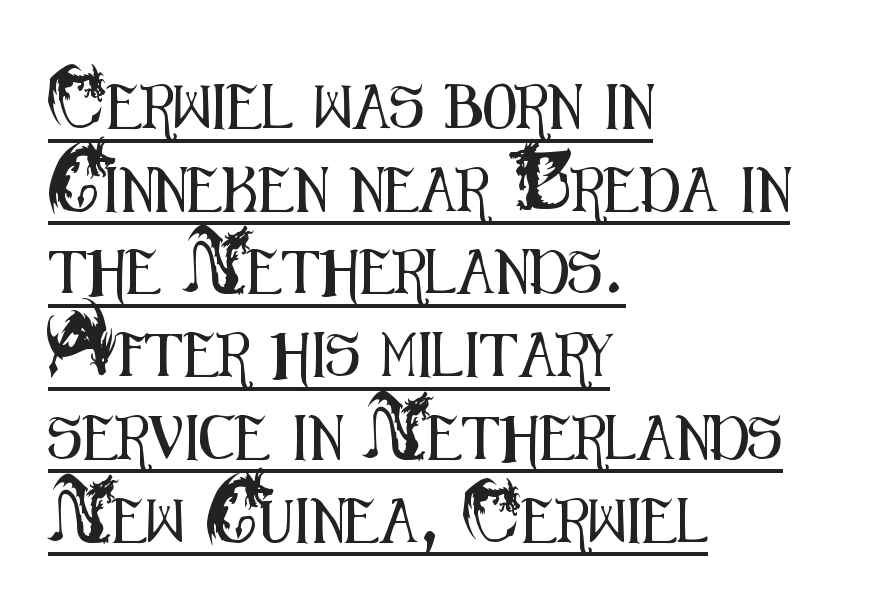
Proportional: the letters do not fall into vertical columns. Rendered with straight, roman letterforms. There is no visible air inserted between adjacent glyphs. Does the copy run flush right? No — it runs flush left.
